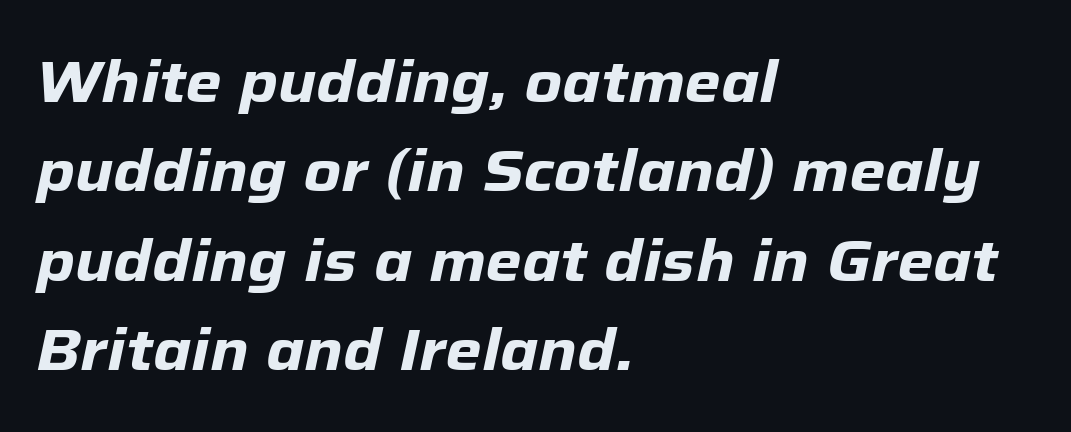
The image shows 58 px heavy type, italic (leaning right); set left-aligned, normal line spacing (1.54x), normal letter spacing, not underlined; low stroke contrast and a medium x-height.
